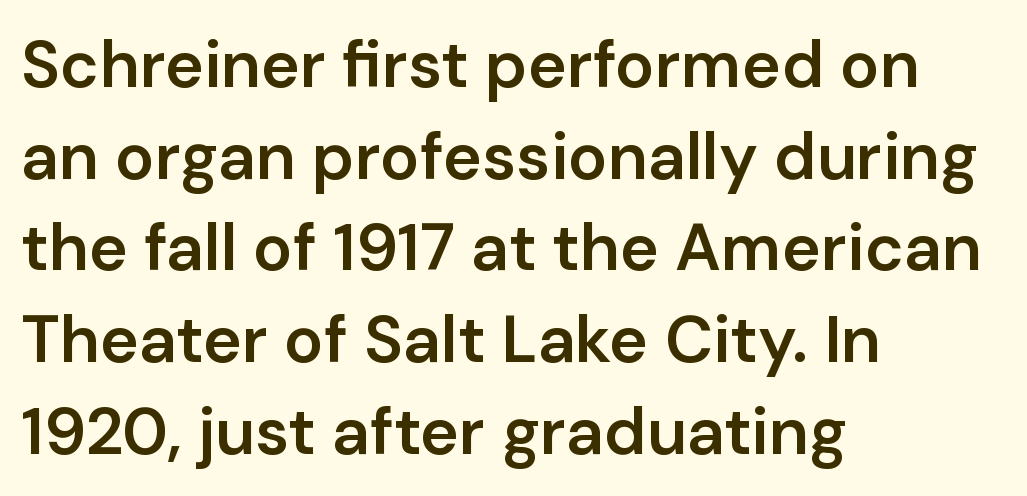
Q: Is the text bold? A: Semi-bold.
Q: Is the text italic (slanted)? A: No, it is upright.
Q: Is the typeface a serif or a sans-serif typeface? A: Sans-serif.
Q: Is the text underlined? A: No.
Q: How is the paragraph aligned? A: Left-aligned.
Q: Is the spacing between letters normal or unusually wide? A: Normal.
Q: Is the spacing between lines tight, normal or loose? A: Normal.
Q: Width (condensed, normal, or wide)? A: Normal.
Q: Stroke contrast? A: Low.
Q: x-height? A: Medium.
Q: Monospaced? A: No.
